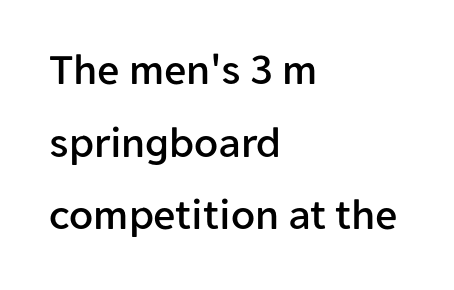
{"serif": "no", "italic": "no", "width": "normal", "stroke_contrast": "low", "x_height": "medium", "monospaced": "no", "underline": "no", "align": "left", "line_spacing": "normal", "line_spacing_ratio": 1.65, "letter_spacing": "normal", "letter_spacing_em": 0.0, "glyph_px": 44}
